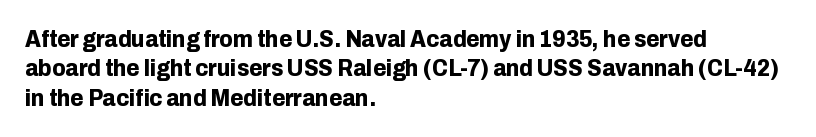
The image shows 24 px bold type, upright; set left-aligned, line spacing 1.22x, normal letter spacing, not underlined.
